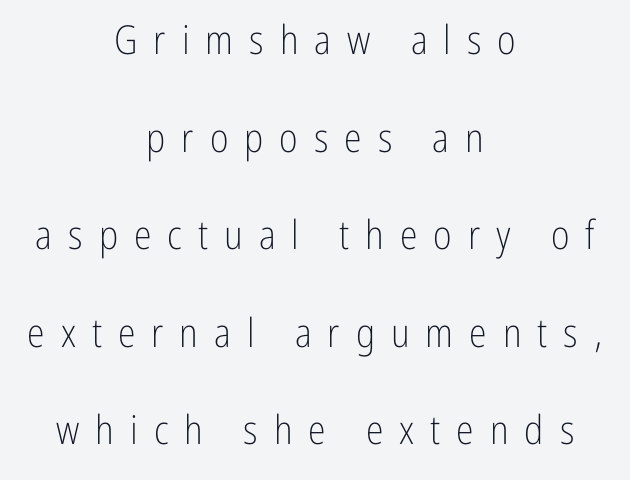
{"serif": "no", "italic": "no", "bold": "no", "weight": "light", "width": "condensed", "stroke_contrast": "low", "x_height": "medium", "monospaced": "no", "underline": "no", "align": "center", "line_spacing": "loose", "line_spacing_ratio": 2.44, "letter_spacing": "wide", "letter_spacing_em": 0.4, "glyph_px": 40}
